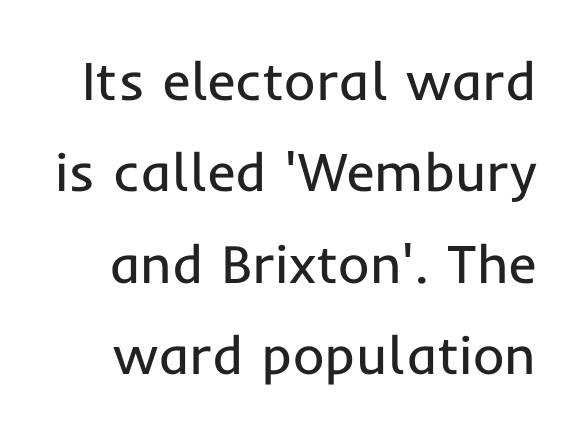
Students, note that the glyphs here touch the page at normal intervals. Has an underline been added? It has not. Leading matches the norm, producing a regular column. A typesetter would call this proportional, since set widths differ per character.
